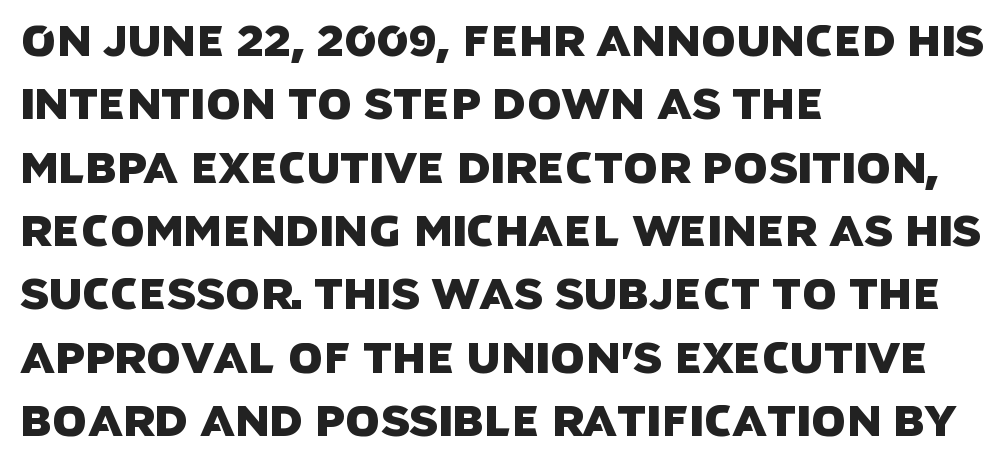
The image shows 44 px sans-serif type; set left-aligned, normal line spacing (1.44x), normal letter spacing, not underlined; low stroke contrast and a large x-height.
